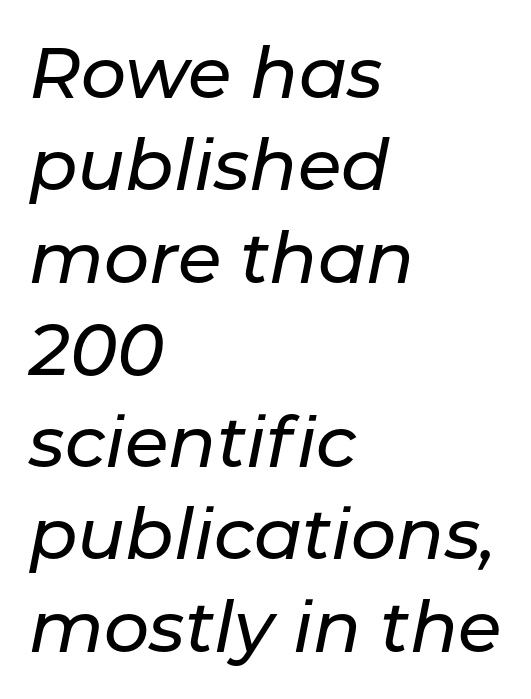
Q: Is the text italic (slanted)? A: Yes, it leans right by about 11 degrees.
Q: Is the text underlined? A: No.
Q: How is the paragraph aligned? A: Left-aligned.
Q: Is the spacing between letters normal or unusually wide? A: Normal.
Q: Is the spacing between lines tight, normal or loose? A: Normal.
Q: Width (condensed, normal, or wide)? A: Normal.
Q: Stroke contrast? A: Low.
Q: x-height? A: Medium.
Q: Monospaced? A: No.
